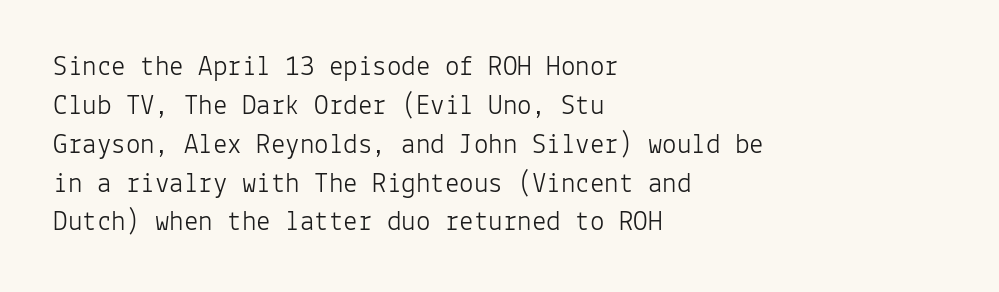
Q: Is the text bold? A: No.
Q: Is the text italic (slanted)? A: No, it is upright.
Q: Is the typeface a serif or a sans-serif typeface? A: Sans-serif.
Q: Is the text underlined? A: No.
Q: How is the paragraph aligned? A: Left-aligned.
Q: Is the spacing between letters normal or unusually wide? A: Normal.
Q: Is the spacing between lines tight, normal or loose? A: Normal.
Q: Width (condensed, normal, or wide)? A: Normal.
Q: Stroke contrast? A: Low.
Q: x-height? A: Medium.
Q: Monospaced? A: Yes.
